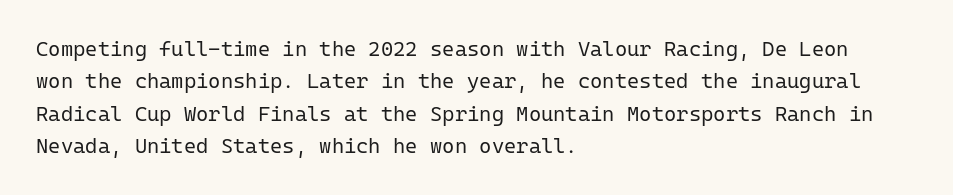
Q: Is the text bold? A: No.
Q: Is the text italic (slanted)? A: No, it is upright.
Q: Is the text underlined? A: No.
Q: How is the paragraph aligned? A: Left-aligned.
Q: Is the spacing between letters normal or unusually wide? A: Normal.
Q: Is the spacing between lines tight, normal or loose? A: Normal.
